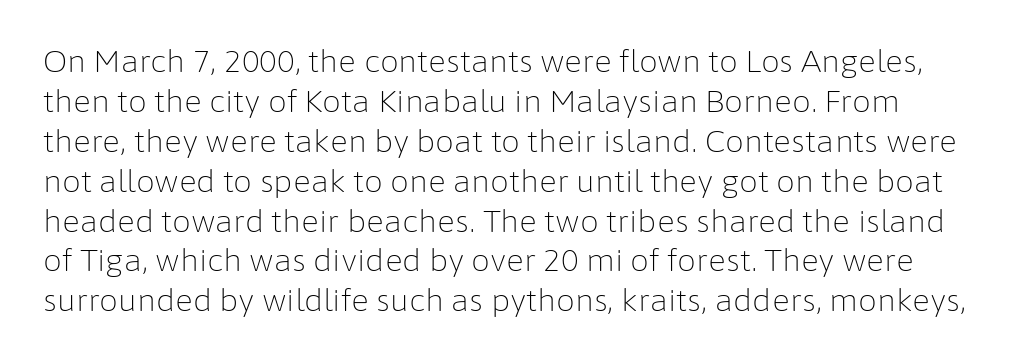
{"serif": "no", "italic": "no", "bold": "no", "weight": "light", "width": "normal", "stroke_contrast": "low", "x_height": "medium", "monospaced": "no", "underline": "no", "line_spacing": "normal", "line_spacing_ratio": 1.33, "letter_spacing": "normal", "letter_spacing_em": 0.0, "glyph_px": 30}
